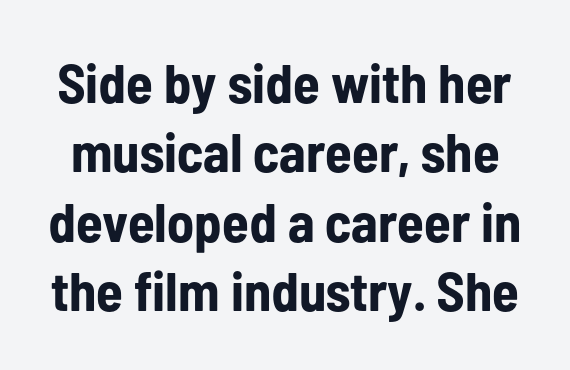
Q: Is the text bold? A: Yes.
Q: Is the text italic (slanted)? A: No, it is upright.
Q: Is the typeface a serif or a sans-serif typeface? A: Sans-serif.
Q: Is the text underlined? A: No.
Q: Is the spacing between letters normal or unusually wide? A: Normal.
Q: Is the spacing between lines tight, normal or loose? A: Normal.
Q: Width (condensed, normal, or wide)? A: Condensed.
Q: Stroke contrast? A: Low.
Q: x-height? A: Medium.
Q: Monospaced? A: No.
